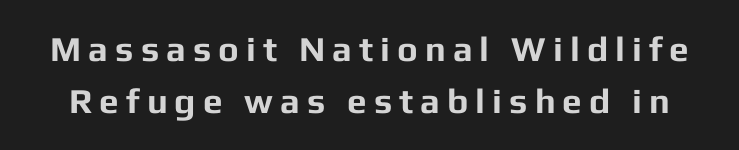
{"serif": "no", "italic": "no", "bold": "yes", "weight": "bold", "width": "normal", "stroke_contrast": "low", "x_height": "medium", "monospaced": "no", "underline": "no", "line_spacing": "normal", "line_spacing_ratio": 1.5, "letter_spacing": "wide", "letter_spacing_em": 0.2, "glyph_px": 35}
